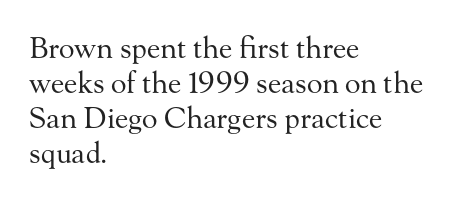
The image shows 29 px regular-weight serif type, upright; set left-aligned, line spacing 1.21x, normal letter spacing, not underlined; medium stroke contrast and a small x-height.
